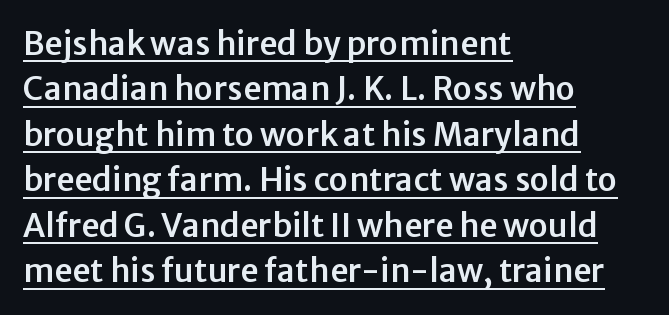
{"serif": "no", "italic": "no", "width": "normal", "stroke_contrast": "low", "x_height": "medium", "monospaced": "no", "underline": "yes", "align": "left", "line_spacing": "normal", "line_spacing_ratio": 1.42, "letter_spacing": "normal", "letter_spacing_em": 0.0, "glyph_px": 32}
